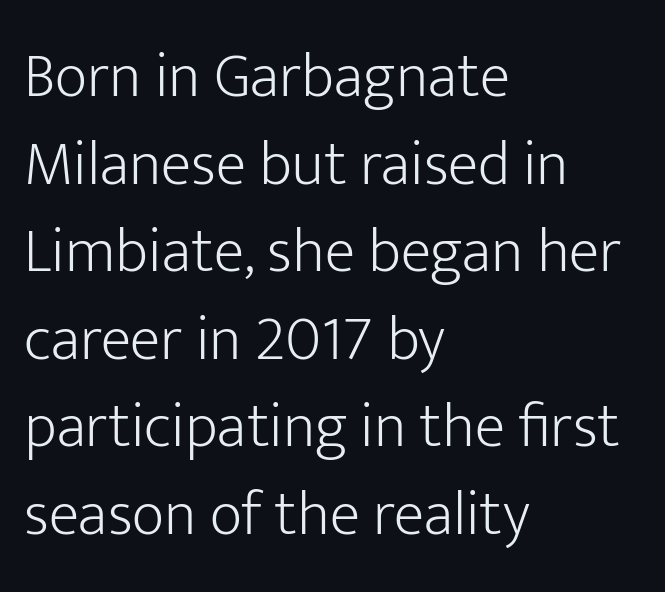
{"serif": "no", "italic": "no", "bold": "no", "weight": "light", "width": "normal", "stroke_contrast": "low", "x_height": "medium", "monospaced": "no", "underline": "no", "align": "left", "line_spacing": "normal", "line_spacing_ratio": 1.39, "letter_spacing": "normal", "letter_spacing_em": 0.0, "glyph_px": 63}
